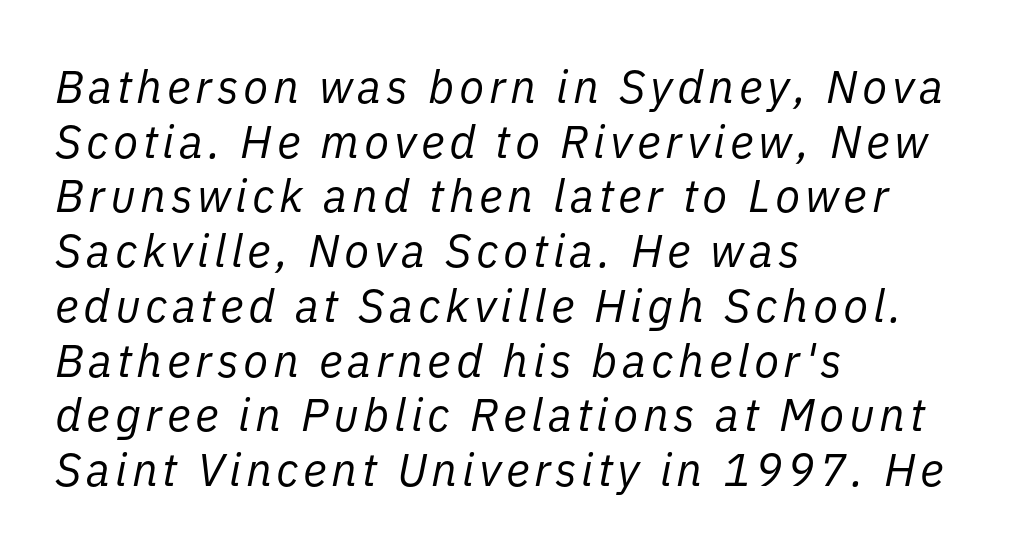
Q: Is the text bold? A: No.
Q: Is the text italic (slanted)? A: Yes, it leans right by about 11 degrees.
Q: Is the text underlined? A: No.
Q: How is the paragraph aligned? A: Left-aligned.
Q: Width (condensed, normal, or wide)? A: Normal.
Q: Stroke contrast? A: Low.
Q: x-height? A: Medium.
Q: Monospaced? A: No.
